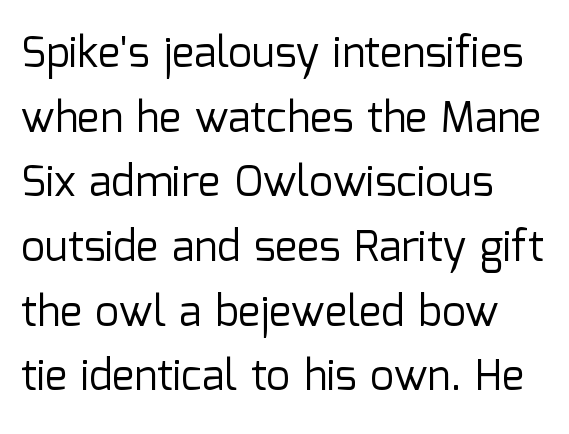
{"serif": "no", "italic": "no", "bold": "no", "weight": "regular", "width": "normal", "stroke_contrast": "low", "x_height": "medium", "monospaced": "no", "underline": "no", "align": "left", "line_spacing": "normal", "line_spacing_ratio": 1.54, "letter_spacing": "normal", "letter_spacing_em": 0.0, "glyph_px": 42}
